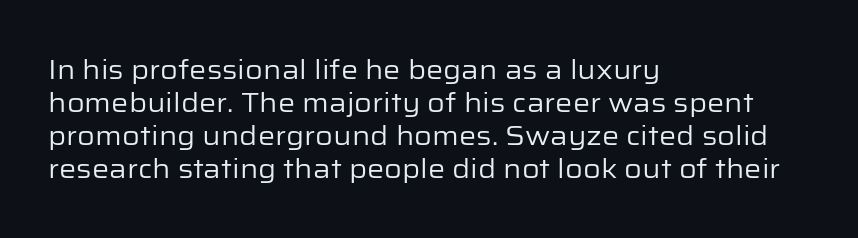
The image shows 27 px text type, upright; set left-aligned, line spacing 1.22x, normal letter spacing, not underlined.
